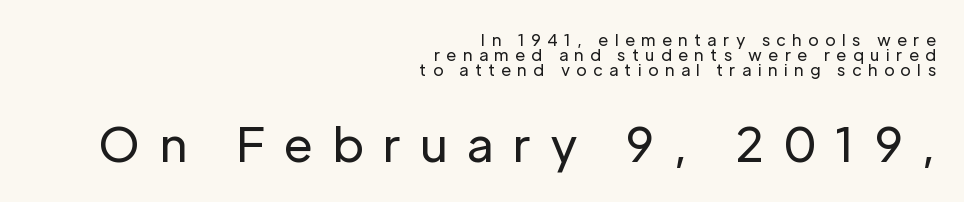
The image shows 47 px regular-weight sans-serif type, upright; set right-aligned, tight line spacing (0.95x), unusually wide letter spacing (+0.4 em), not underlined; the second (bottom) block is 2.94x larger; low stroke contrast and a medium x-height.
